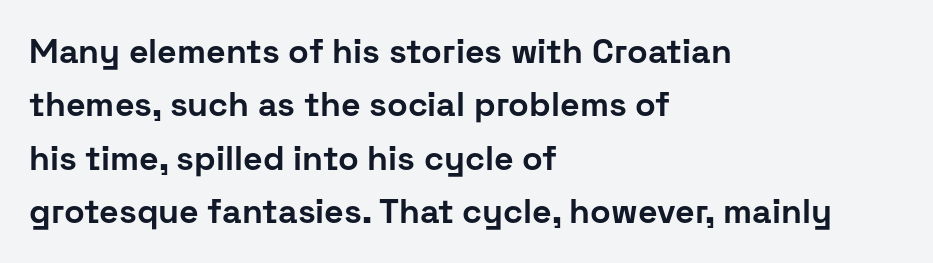
The letters advance in unequal steps, a hallmark of proportional type. Layout note: lines flush left. You can tell from the bare stems that sans-serif type was used. Beneath every word, the page is bare. Heft: maximum for text — a bold.
